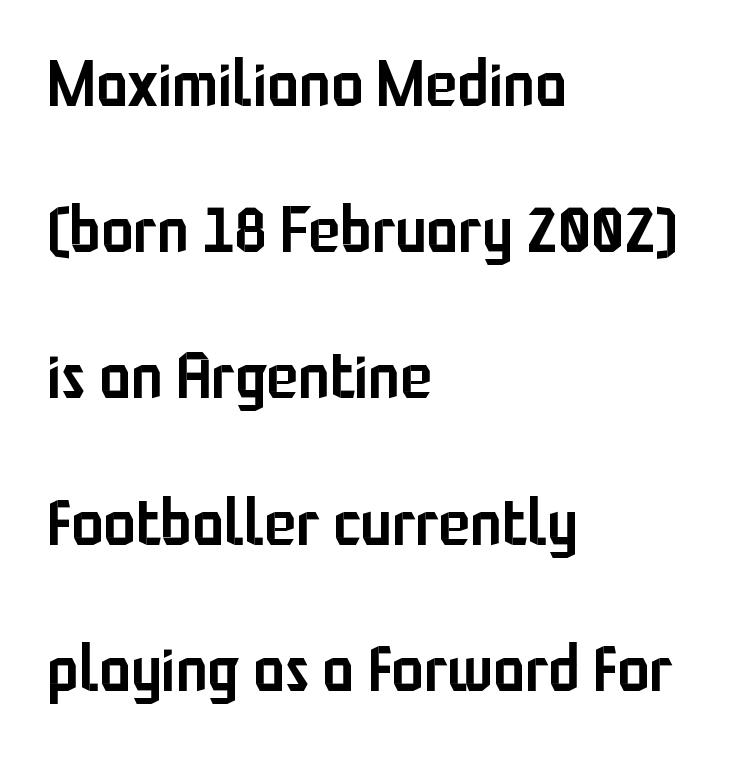
When letters stand straight like this, we call the style roman or upright. A typesetter would call this leading open, well beyond the default. Note the varied advance widths — an 'i' is clearly narrower than an 'm'. Each line starts at the same left margin while the right side varies.
